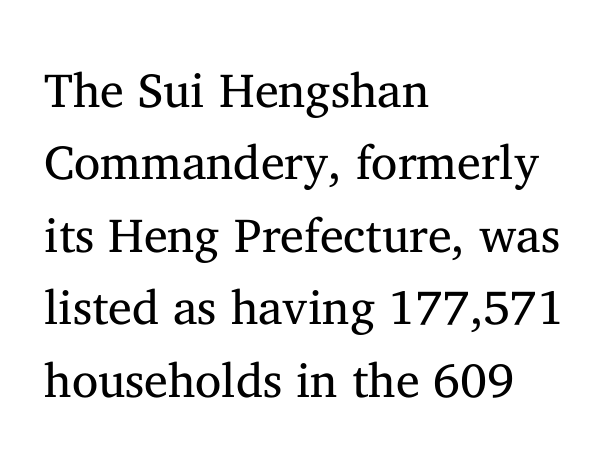
Q: Is the text bold? A: No.
Q: Is the text italic (slanted)? A: No, it is upright.
Q: Is the typeface a serif or a sans-serif typeface? A: Serif.
Q: Is the text underlined? A: No.
Q: How is the paragraph aligned? A: Left-aligned.
Q: Is the spacing between letters normal or unusually wide? A: Normal.
Q: Is the spacing between lines tight, normal or loose? A: Normal.
Q: Width (condensed, normal, or wide)? A: Normal.
Q: Stroke contrast? A: Medium.
Q: x-height? A: Medium.
Q: Monospaced? A: No.
